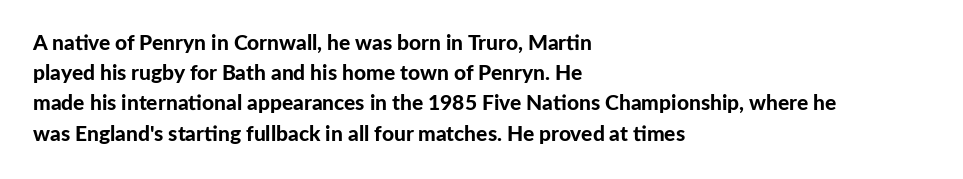
{"italic": "no", "bold": "yes", "underline": "no", "align": "left", "line_spacing": "normal", "line_spacing_ratio": 1.44, "letter_spacing": "normal", "letter_spacing_em": 0.0, "glyph_px": 21}
